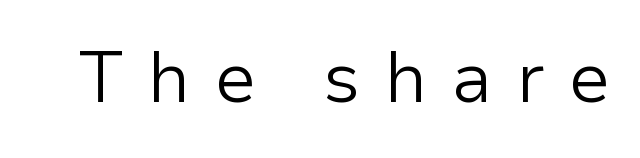
Q: Is the text bold? A: No.
Q: Is the text italic (slanted)? A: No, it is upright.
Q: Is the typeface a serif or a sans-serif typeface? A: Sans-serif.
Q: Is the text underlined? A: No.
Q: Is the spacing between letters normal or unusually wide? A: Unusually wide.
Q: Width (condensed, normal, or wide)? A: Normal.
Q: Stroke contrast? A: Low.
Q: x-height? A: Medium.
Q: Monospaced? A: No.
